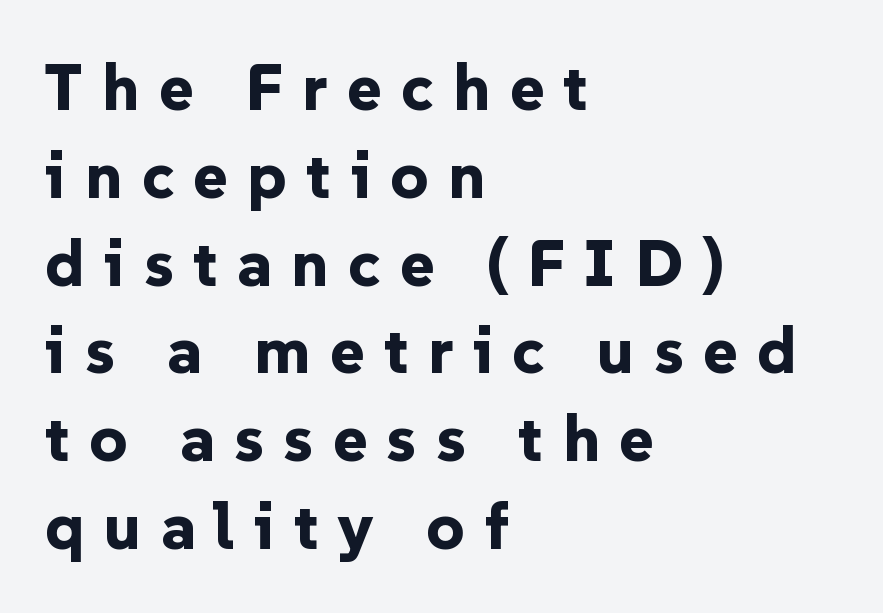
The image shows 66 px bold sans-serif type, upright; set left-aligned, normal line spacing (1.33x), unusually wide letter spacing (+0.29 em), not underlined; low stroke contrast and a medium x-height.
